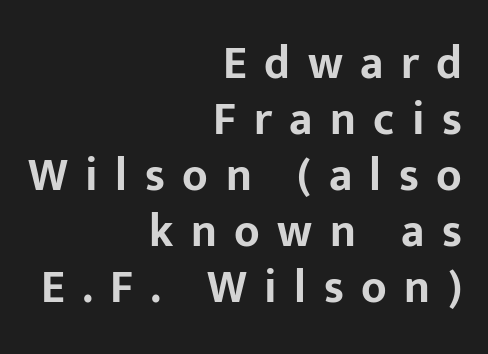
Q: Is the text bold? A: Yes.
Q: Is the text italic (slanted)? A: No, it is upright.
Q: Is the typeface a serif or a sans-serif typeface? A: Sans-serif.
Q: Is the text underlined? A: No.
Q: How is the paragraph aligned? A: Right-aligned.
Q: Is the spacing between letters normal or unusually wide? A: Unusually wide.
Q: Width (condensed, normal, or wide)? A: Normal.
Q: Stroke contrast? A: Low.
Q: x-height? A: Medium.
Q: Monospaced? A: No.
